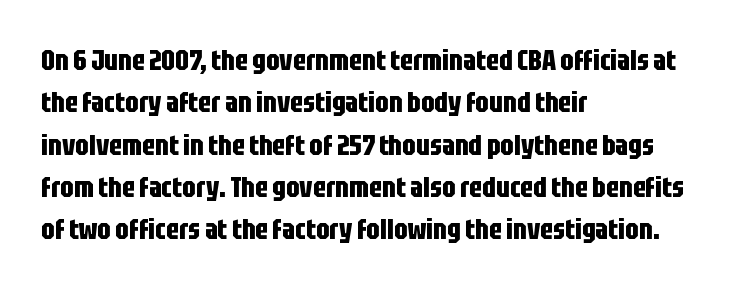
Q: Is the text bold? A: Yes.
Q: Is the text italic (slanted)? A: No, it is upright.
Q: Is the typeface a serif or a sans-serif typeface? A: Sans-serif.
Q: Is the text underlined? A: No.
Q: How is the paragraph aligned? A: Left-aligned.
Q: Is the spacing between letters normal or unusually wide? A: Normal.
Q: Is the spacing between lines tight, normal or loose? A: Normal.
Q: Width (condensed, normal, or wide)? A: Condensed.
Q: Stroke contrast? A: Low.
Q: x-height? A: Large.
Q: Monospaced? A: No.
